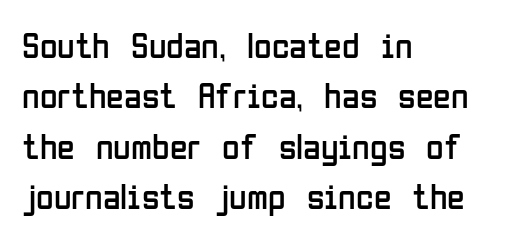
The image shows 36 px regular-weight, condensed sans-serif type, upright; set left-aligned, normal line spacing (1.4x), normal letter spacing, not underlined; low stroke contrast and a medium x-height.
